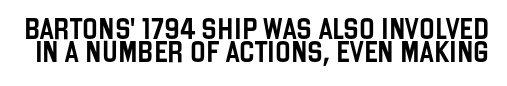
Q: Is the text italic (slanted)? A: No, it is upright.
Q: Is the text underlined? A: No.
Q: Is the spacing between letters normal or unusually wide? A: Normal.
Q: Is the spacing between lines tight, normal or loose? A: Tight.
